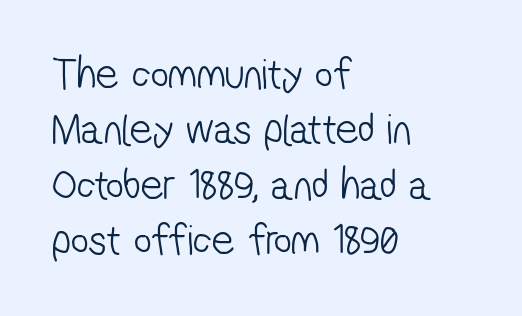
Q: Is the text bold? A: No.
Q: Is the typeface a serif or a sans-serif typeface? A: Sans-serif.
Q: Is the text underlined? A: No.
Q: How is the paragraph aligned? A: Left-aligned.
Q: Is the spacing between letters normal or unusually wide? A: Normal.
Q: Is the spacing between lines tight, normal or loose? A: Normal.
Q: Width (condensed, normal, or wide)? A: Condensed.
Q: Stroke contrast? A: Low.
Q: x-height? A: Medium.
Q: Monospaced? A: No.
